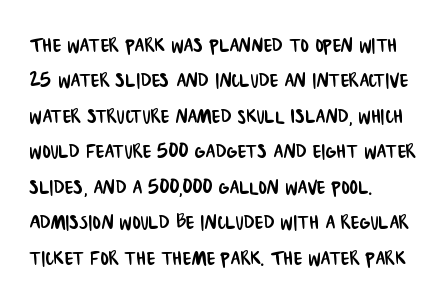
{"underline": "no", "align": "left", "line_spacing": "normal", "line_spacing_ratio": 1.42, "letter_spacing": "normal", "letter_spacing_em": 0.0, "glyph_px": 25}
